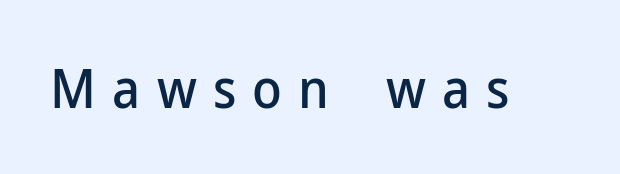
The image shows 54 px sans-serif type, upright; set unusually wide letter spacing (+0.3 em), not underlined; low stroke contrast and a medium x-height.
